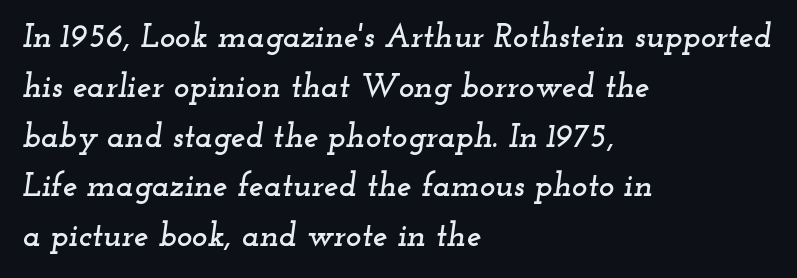
The image shows 33 px wide serif type, italic (leaning right); set left-aligned, normal line spacing (1.51x), normal letter spacing, not underlined; low stroke contrast and a small x-height.
